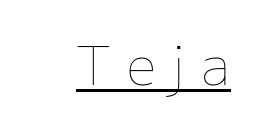
The image shows 52 px thin type, upright; set unusually wide letter spacing (+0.31 em), underlined; low stroke contrast and a medium x-height.
